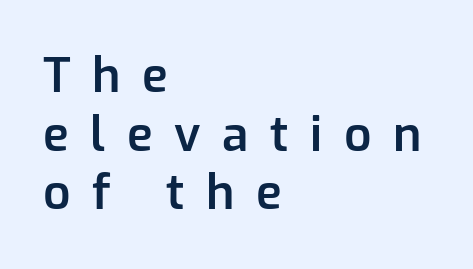
{"serif": "no", "italic": "no", "bold": "semi", "weight": "semibold", "width": "normal", "stroke_contrast": "low", "x_height": "medium", "monospaced": "no", "underline": "no", "align": "left", "line_spacing_ratio": 1.22, "letter_spacing": "wide", "letter_spacing_em": 0.45, "glyph_px": 48}
